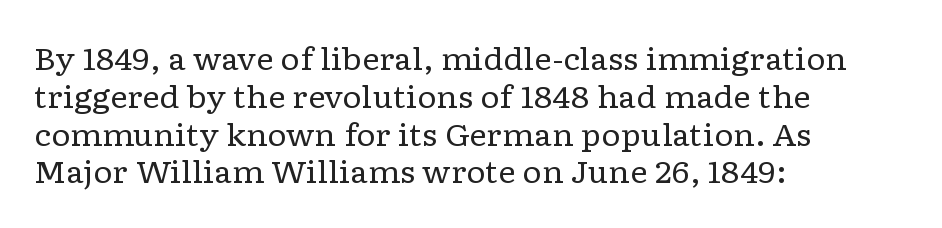
The type is set solid horizontally, with unmodified tracking. Underline: absent. Classification — serif. The typography opts for an upright posture over an oblique one. No chunkiness to these letters — they're not bold.
